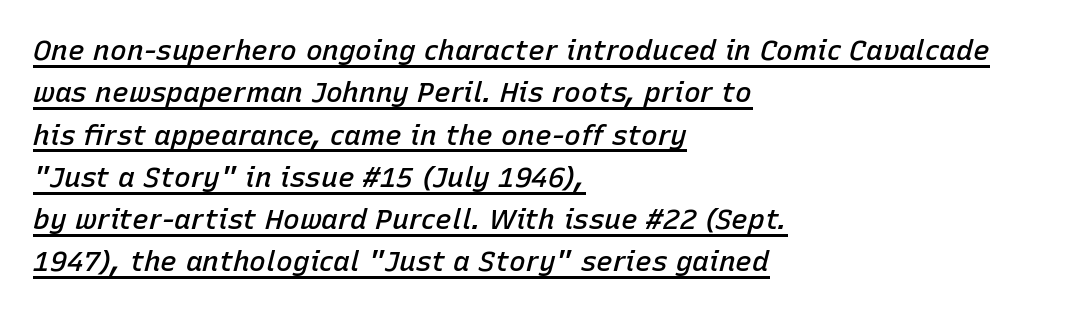
{"italic": "yes", "lean": "right", "slant_degrees": 15, "bold": "semi", "weight": "semibold", "width": "normal", "stroke_contrast": "low", "x_height": "medium", "monospaced": "no", "underline": "yes", "align": "left", "line_spacing": "normal", "line_spacing_ratio": 1.51, "letter_spacing": "normal", "letter_spacing_em": 0.0, "glyph_px": 28}
